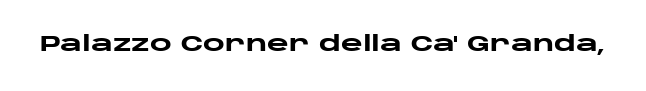
{"italic": "no", "bold": "yes", "underline": "no", "letter_spacing": "normal", "letter_spacing_em": 0.0, "glyph_px": 21}
